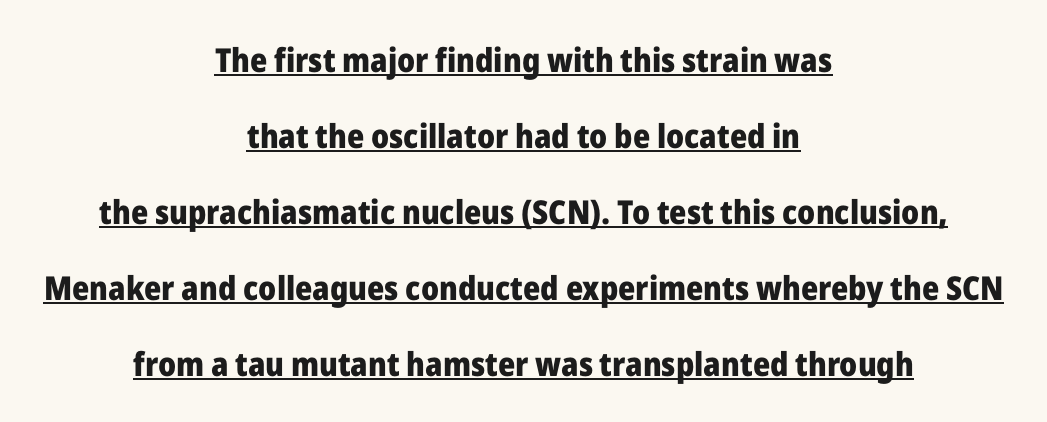
{"serif": "no", "italic": "no", "bold": "yes", "weight": "heavy", "width": "normal", "stroke_contrast": "low", "x_height": "medium", "monospaced": "no", "underline": "yes", "align": "center", "line_spacing": "loose", "line_spacing_ratio": 2.3, "letter_spacing": "normal", "letter_spacing_em": 0.0, "glyph_px": 33}
